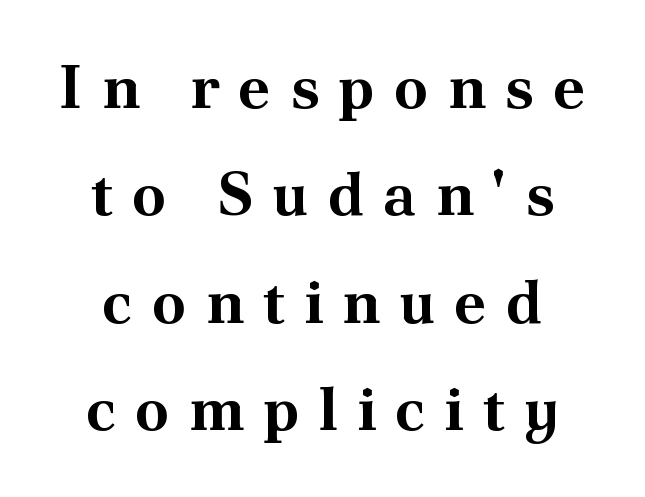
The space beneath each line is pristine and unruled. Look at the bottom of the vertical strokes: they flare into serifs here. What stands out about the letter spacing? Its width — letters are far apart. These lines are rendered in a variable-pitch font. Does the weight exceed regular? Yes, all the way to bold. Short and long lines alike share a common midpoint.
